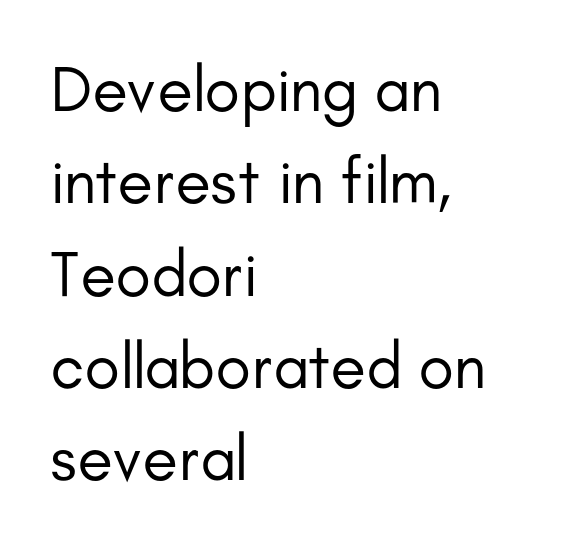
The image shows 65 px regular-weight sans-serif type, upright; set left-aligned, normal line spacing (1.42x), normal letter spacing, not underlined; low stroke contrast and a small x-height.
